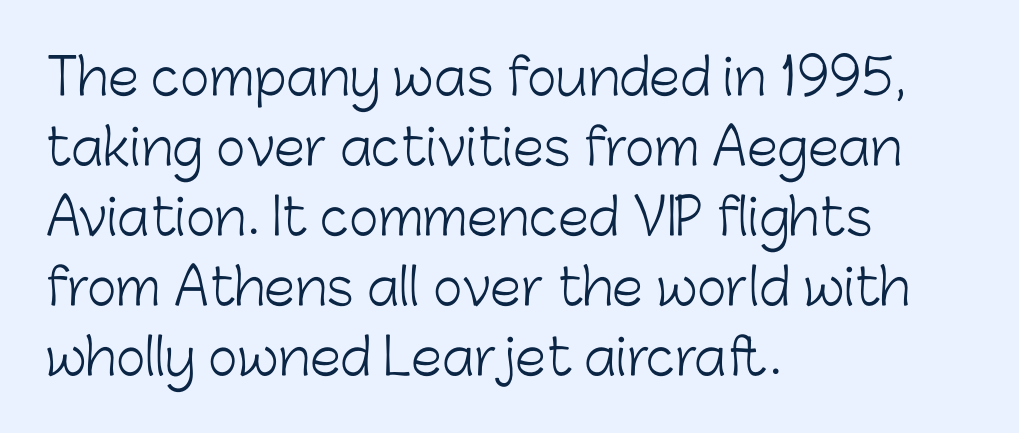
Q: Is the text bold? A: No.
Q: Is the text italic (slanted)? A: No, it is upright.
Q: Is the typeface a serif or a sans-serif typeface? A: Sans-serif.
Q: Is the text underlined? A: No.
Q: How is the paragraph aligned? A: Left-aligned.
Q: Is the spacing between letters normal or unusually wide? A: Normal.
Q: Is the spacing between lines tight, normal or loose? A: Normal.
Q: Width (condensed, normal, or wide)? A: Normal.
Q: Stroke contrast? A: Low.
Q: x-height? A: Medium.
Q: Monospaced? A: No.
